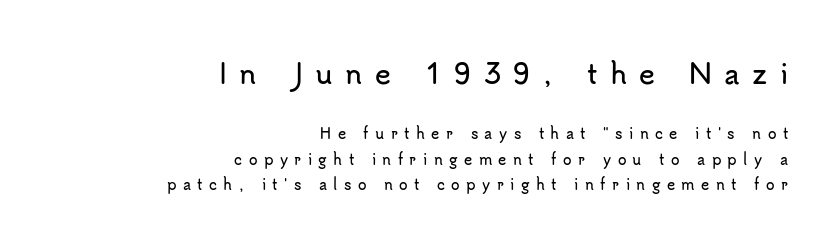
{"italic": "no", "underline": "no", "align": "right", "line_spacing_ratio": 1.81, "letter_spacing": "wide", "letter_spacing_em": 0.46, "larger_block": "first", "size_ratio": 1.93, "glyph_px": 27}
